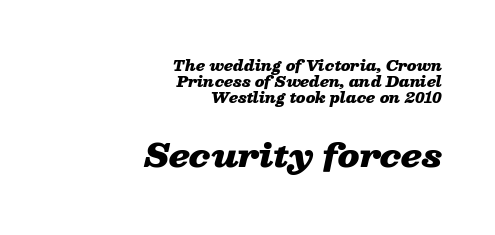
The image shows 32 px heavy, wide type, italic (leaning right); set right-aligned, line spacing 1.16x, normal letter spacing, not underlined; the second (bottom) block is 2.29x larger; low stroke contrast and a medium x-height.
